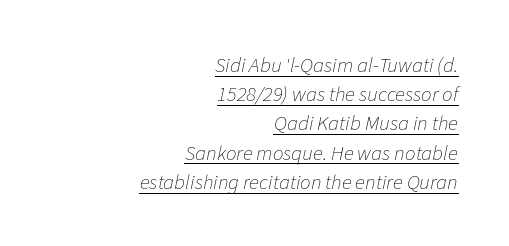
Words appear dense and cohesive because spacing is normal. Descenders here cross a horizontal rule under the line. The passage shown stacks its lines at a standard gap. Heft: none added — not bold. The rendering anchors every line to the right-hand side. Emphasis-style slanted type is in use.
